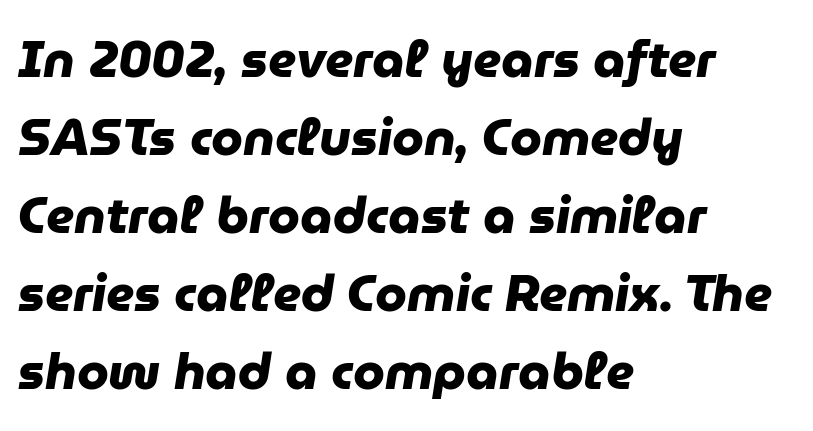
Q: Is the text bold? A: Yes.
Q: Is the typeface a serif or a sans-serif typeface? A: Sans-serif.
Q: Is the text underlined? A: No.
Q: How is the paragraph aligned? A: Left-aligned.
Q: Is the spacing between letters normal or unusually wide? A: Normal.
Q: Is the spacing between lines tight, normal or loose? A: Normal.
Q: Width (condensed, normal, or wide)? A: Normal.
Q: Stroke contrast? A: Low.
Q: x-height? A: Medium.
Q: Monospaced? A: No.
